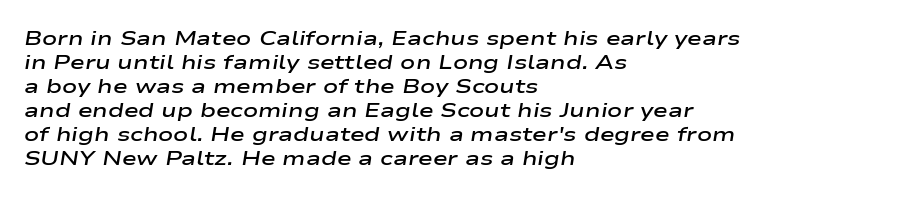
Q: Is the text bold? A: Semi-bold.
Q: Is the text italic (slanted)? A: Yes, it leans right by about 9 degrees.
Q: Is the text underlined? A: No.
Q: How is the paragraph aligned? A: Left-aligned.
Q: Is the spacing between letters normal or unusually wide? A: Normal.
